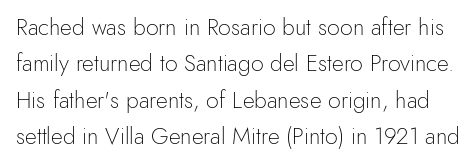
Quick note: not italic, upright. What stands out about the letter spacing? Nothing — it is the standard amount. Think standard paragraph weight, or any step lighter than that. Summary of vertical rhythm: regular, with standard interline spacing. The baseline area is clear.
